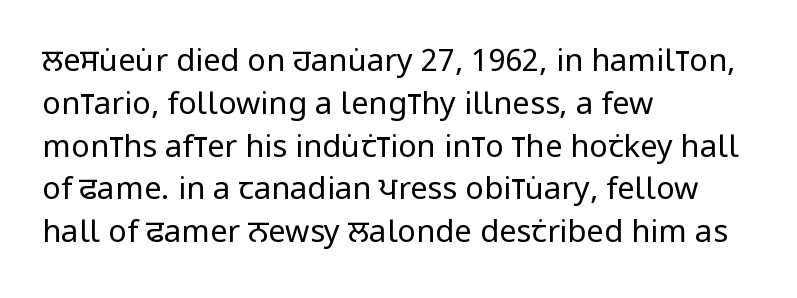
{"serif": "no", "italic": "no", "bold": "no", "weight": "regular", "width": "condensed", "stroke_contrast": "low", "x_height": "large", "monospaced": "no", "underline": "no", "align": "left", "line_spacing": "normal", "line_spacing_ratio": 1.38, "letter_spacing": "normal", "letter_spacing_em": 0.0, "glyph_px": 31}
